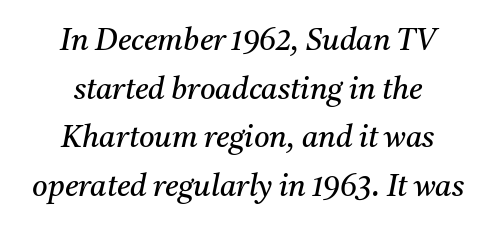
{"serif": "yes", "italic": "yes", "lean": "right", "slant_degrees": 11, "bold": "no", "weight": "regular", "width": "normal", "stroke_contrast": "medium", "x_height": "medium", "monospaced": "no", "underline": "no", "align": "center", "line_spacing": "normal", "line_spacing_ratio": 1.62, "letter_spacing": "normal", "letter_spacing_em": 0.0, "glyph_px": 30}
